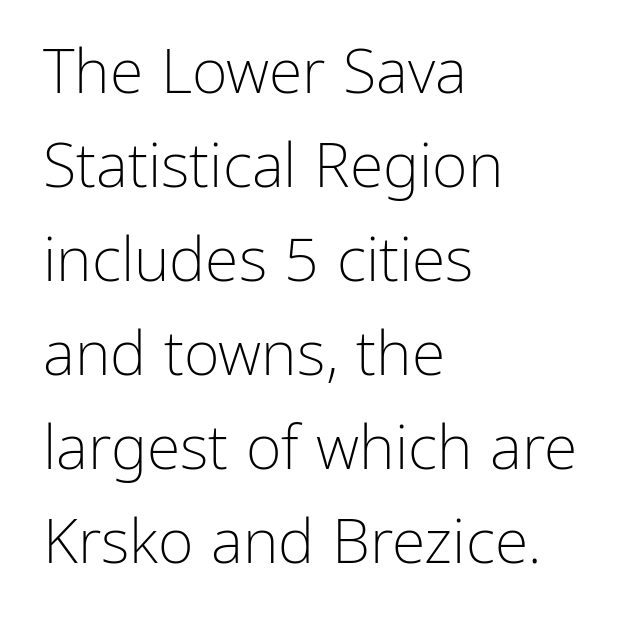
Every character sits straight up, as roman type does. Letters rest on an invisible, unmarked baseline. A normal amount of white space separates one row of letters from the next. The font sits on the lighter half of the weight spectrum, regular included. Spacing between characters is what you'd get straight out of the box. A typesetter would label this face a sans.
